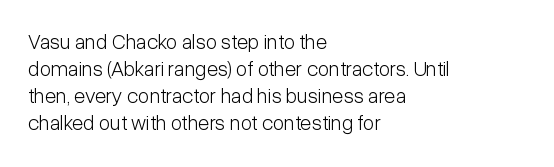
{"italic": "no", "bold": "no", "underline": "no", "align": "left", "line_spacing": "normal", "line_spacing_ratio": 1.29, "letter_spacing": "normal", "letter_spacing_em": 0.0, "glyph_px": 21}
